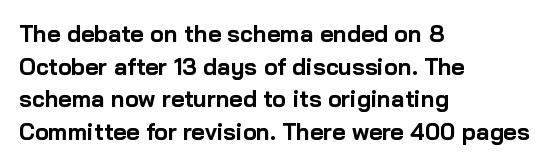
Here the glyphs are tracked normally, forming tight word shapes. One-word summary of the alignment: left. In terms of posture, this sample is upright. Notice how thick the strokes are: this is what a full bold looks like. The lines sit at an ordinary, default distance from one another.
